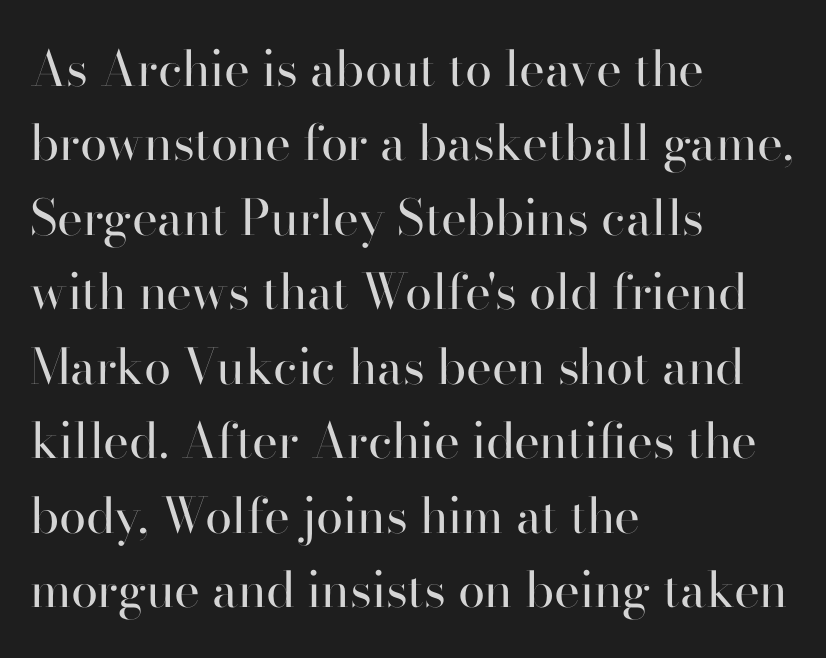
{"serif": "yes", "italic": "no", "bold": "no", "weight": "regular", "width": "normal", "stroke_contrast": "high", "x_height": "small", "monospaced": "no", "underline": "no", "align": "left", "line_spacing": "normal", "line_spacing_ratio": 1.52, "letter_spacing": "normal", "letter_spacing_em": 0.0, "glyph_px": 49}
